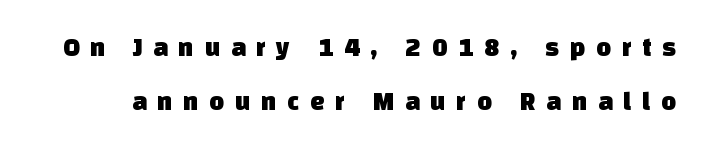
Q: Is the text underlined? A: No.
Q: Is the spacing between letters normal or unusually wide? A: Unusually wide.
Q: Is the spacing between lines tight, normal or loose? A: Loose.
